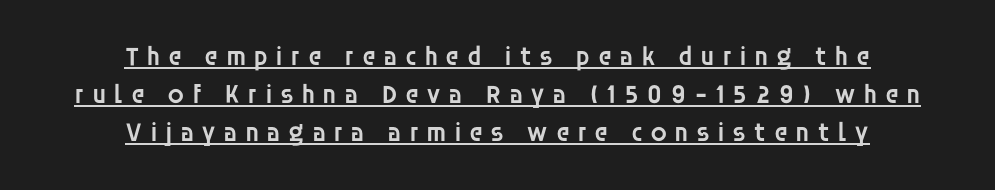
The image shows 27 px text type, upright; set centered, normal line spacing (1.4x), unusually wide letter spacing (+0.26 em), underlined.
